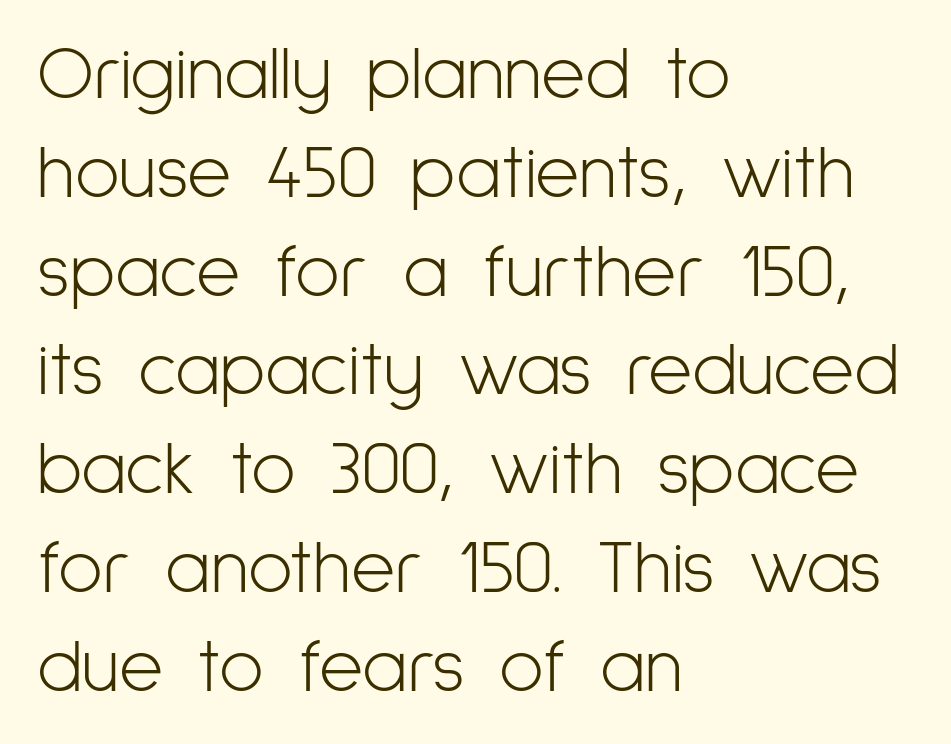
Q: Is the text bold? A: No.
Q: Is the text italic (slanted)? A: No, it is upright.
Q: Is the typeface a serif or a sans-serif typeface? A: Sans-serif.
Q: Is the text underlined? A: No.
Q: How is the paragraph aligned? A: Left-aligned.
Q: Is the spacing between letters normal or unusually wide? A: Normal.
Q: Is the spacing between lines tight, normal or loose? A: Normal.
Q: Width (condensed, normal, or wide)? A: Condensed.
Q: Stroke contrast? A: Low.
Q: x-height? A: Medium.
Q: Monospaced? A: No.
